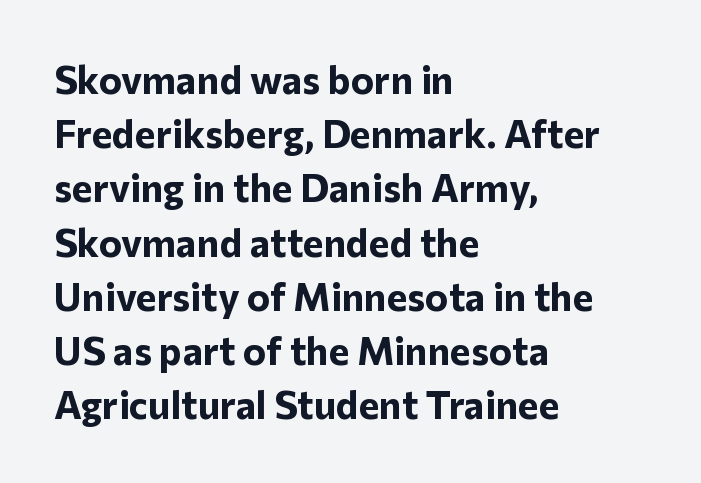
The rendering anchors every line to the left-hand side. The passage shown is typed in a proportional face where columns would drift. This is roman type, the default non-slanted kind. The baseline area is clear. Glyph-to-glyph distance matches everyday printed text.
